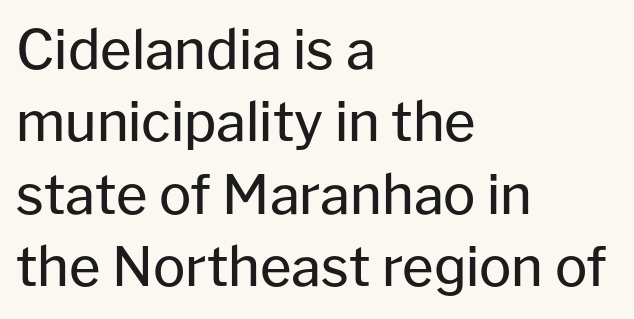
{"serif": "no", "italic": "no", "bold": "no", "weight": "regular", "width": "normal", "stroke_contrast": "low", "x_height": "medium", "monospaced": "no", "underline": "no", "align": "left", "line_spacing": "normal", "line_spacing_ratio": 1.34, "letter_spacing": "normal", "letter_spacing_em": 0.0, "glyph_px": 54}
